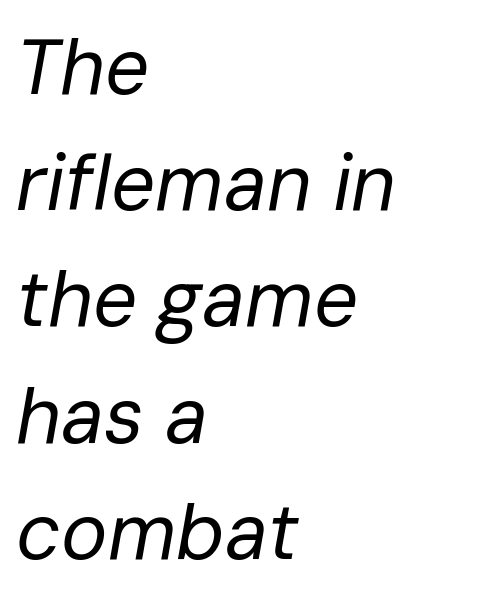
The image shows 78 px regular-weight type, italic (leaning right); set left-aligned, normal line spacing (1.49x), normal letter spacing, not underlined; low stroke contrast and a medium x-height.
